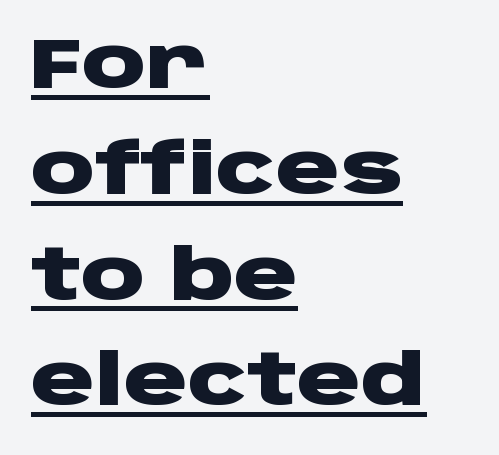
Q: Is the text bold? A: Yes.
Q: Is the text italic (slanted)? A: No, it is upright.
Q: Is the typeface a serif or a sans-serif typeface? A: Sans-serif.
Q: Is the text underlined? A: Yes.
Q: How is the paragraph aligned? A: Left-aligned.
Q: Is the spacing between letters normal or unusually wide? A: Normal.
Q: Is the spacing between lines tight, normal or loose? A: Normal.
Q: Width (condensed, normal, or wide)? A: Wide.
Q: Stroke contrast? A: Low.
Q: x-height? A: Large.
Q: Monospaced? A: No.
